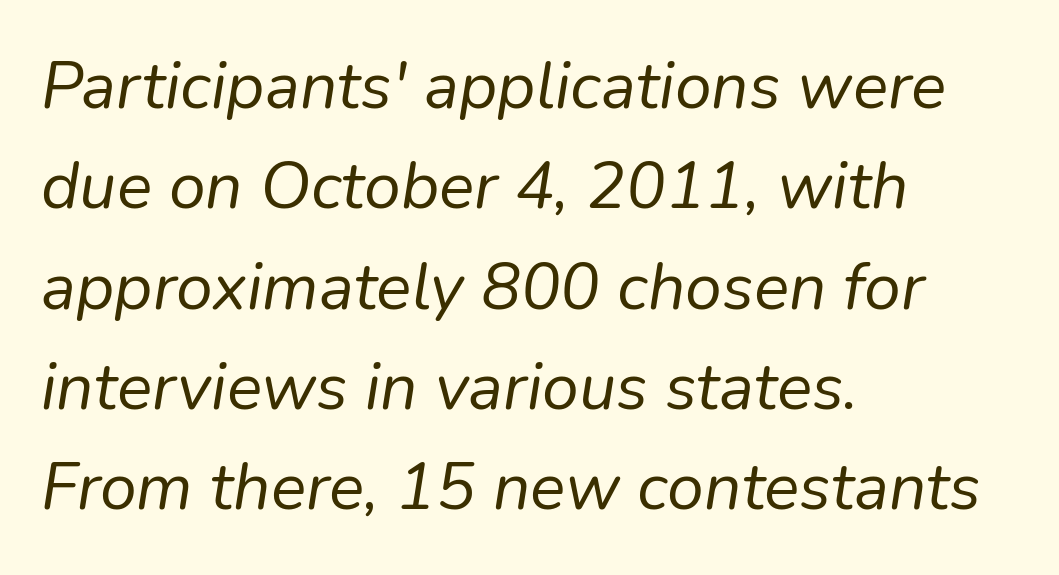
The glyphs look as if they've been sheared to an angle. Varying glyph widths throughout — classic text-font behaviour. A clean baseline with only descenders dipping below it. Compared with typical paragraphs, the rows here are spaced about the same. Nothing heavy about these letters — not bold at all. Is the block centered? No — it sits flush against the left margin.
